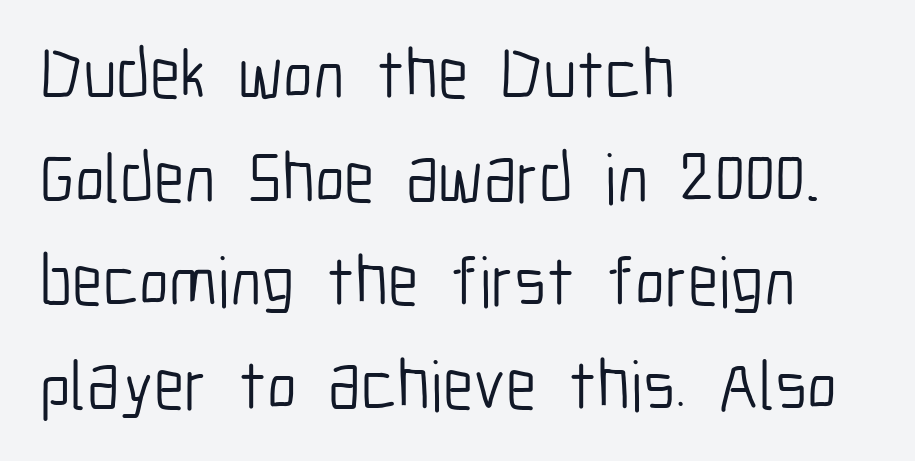
Q: Is the text bold? A: No.
Q: Is the text italic (slanted)? A: No, it is upright.
Q: Is the typeface a serif or a sans-serif typeface? A: Sans-serif.
Q: Is the text underlined? A: No.
Q: How is the paragraph aligned? A: Left-aligned.
Q: Is the spacing between letters normal or unusually wide? A: Normal.
Q: Is the spacing between lines tight, normal or loose? A: Normal.
Q: Width (condensed, normal, or wide)? A: Condensed.
Q: Stroke contrast? A: Low.
Q: x-height? A: Medium.
Q: Monospaced? A: No.
